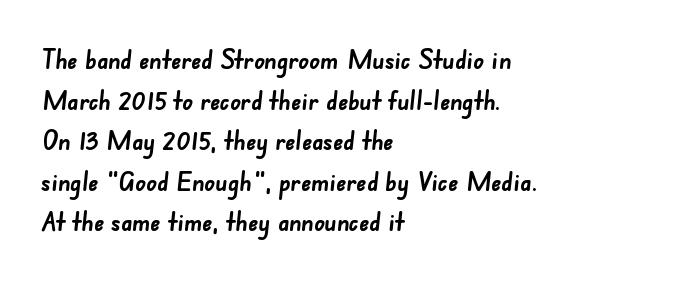
Q: Is the text bold? A: Yes.
Q: Is the text underlined? A: No.
Q: How is the paragraph aligned? A: Left-aligned.
Q: Is the spacing between letters normal or unusually wide? A: Normal.
Q: Is the spacing between lines tight, normal or loose? A: Normal.
